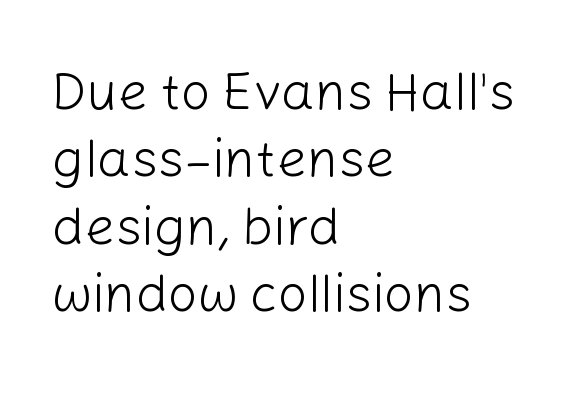
Q: Is the text bold? A: No.
Q: Is the text italic (slanted)? A: No, it is upright.
Q: Is the typeface a serif or a sans-serif typeface? A: Sans-serif.
Q: Is the text underlined? A: No.
Q: How is the paragraph aligned? A: Left-aligned.
Q: Is the spacing between letters normal or unusually wide? A: Normal.
Q: Is the spacing between lines tight, normal or loose? A: Normal.
Q: Width (condensed, normal, or wide)? A: Normal.
Q: Stroke contrast? A: Low.
Q: x-height? A: Medium.
Q: Monospaced? A: No.
